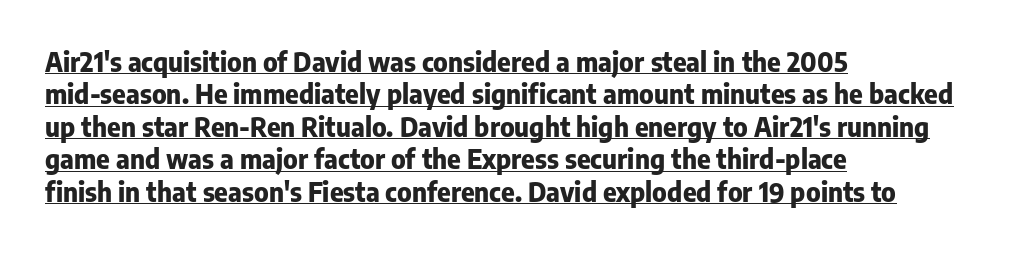
{"italic": "no", "bold": "yes", "underline": "yes", "align": "left", "line_spacing": "normal", "line_spacing_ratio": 1.25, "letter_spacing": "normal", "letter_spacing_em": 0.0, "glyph_px": 26}
